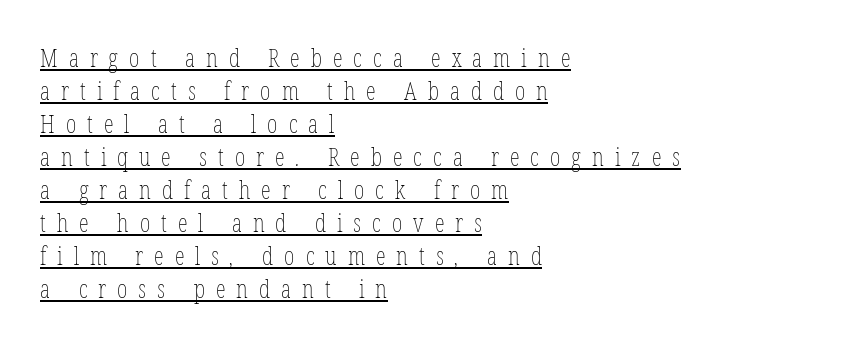
Q: Is the text bold? A: No.
Q: Is the text underlined? A: Yes.
Q: How is the paragraph aligned? A: Left-aligned.
Q: Is the spacing between letters normal or unusually wide? A: Unusually wide.
Q: Is the spacing between lines tight, normal or loose? A: Normal.
